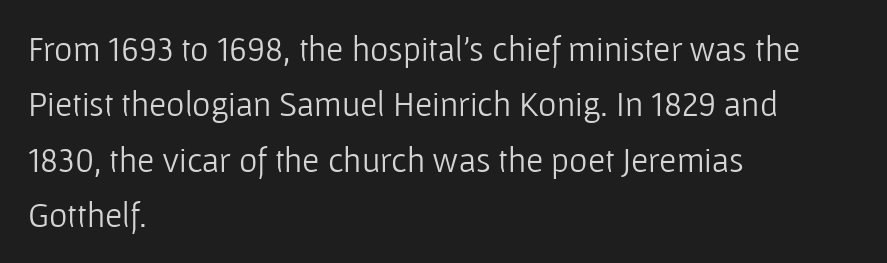
The image shows 35 px light sans-serif type, upright; set left-aligned, normal line spacing (1.58x), normal letter spacing, not underlined; low stroke contrast and a medium x-height.
